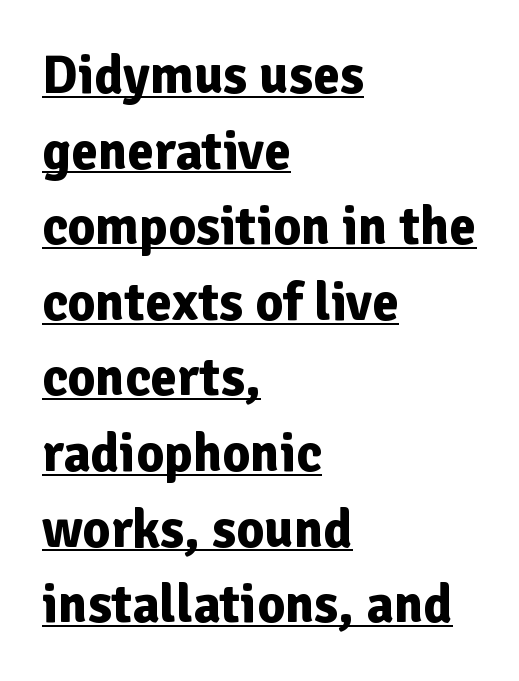
{"serif": "no", "italic": "no", "bold": "yes", "weight": "bold", "width": "normal", "stroke_contrast": "low", "x_height": "medium", "monospaced": "no", "underline": "yes", "align": "left", "line_spacing": "normal", "line_spacing_ratio": 1.4, "letter_spacing": "normal", "letter_spacing_em": 0.0, "glyph_px": 54}
